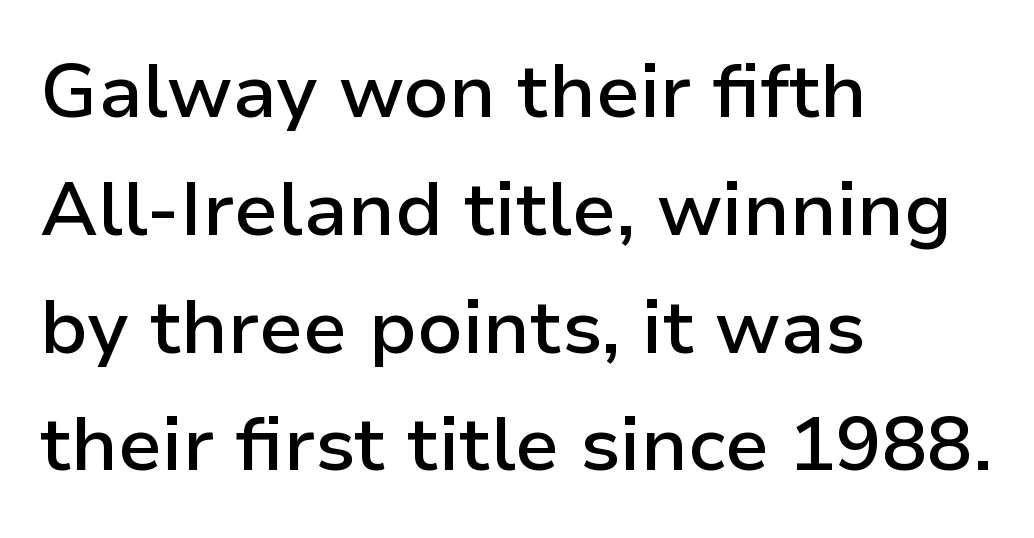
Tracking here is standard; glyphs follow each other at the usual distance. A typesetter would call this proportional, since set widths differ per character. Ascenders rise straight up at ninety degrees. The block of text has a typical density, with ordinary space between rows. No feet cap the strokes, marking this as sans-serif type. Emphasis by weight is partial: semibold.
